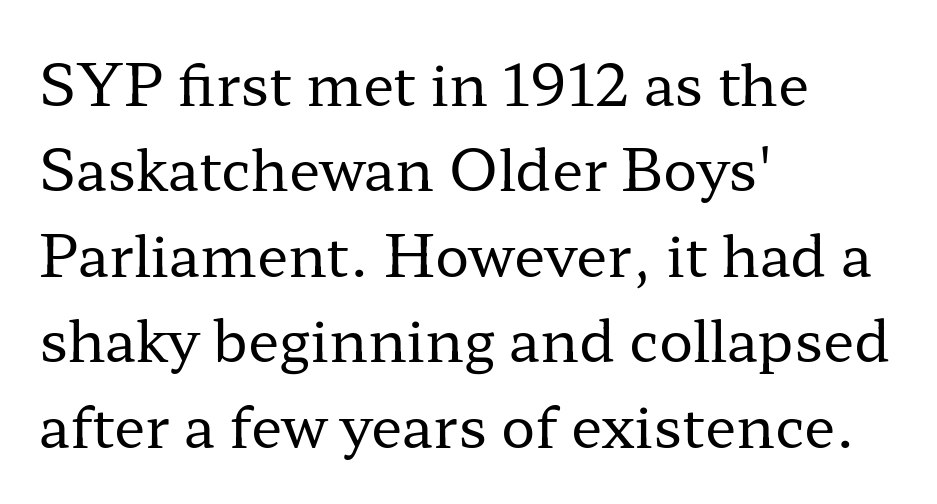
The glyphs in this specimen are seriffed. Heaviness? Minimal to ordinary, like unemphasized prose. There is no visible air inserted between adjacent glyphs. Posture: upright roman.
